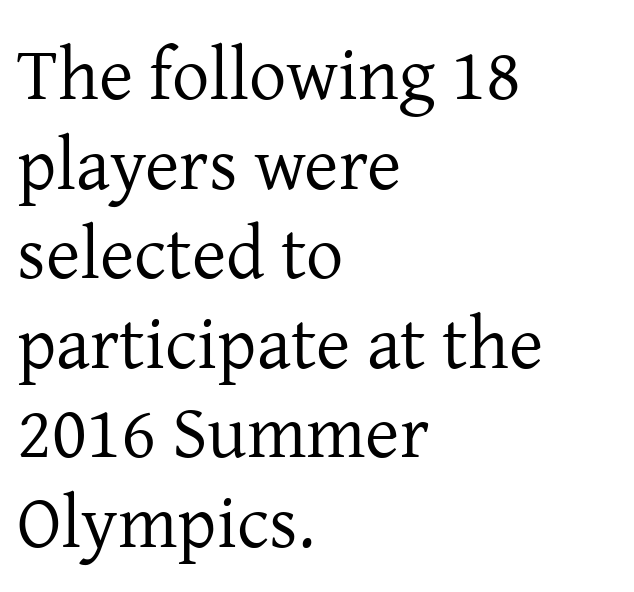
The image shows 74 px regular-weight serif type, upright; set left-aligned, line spacing 1.21x, normal letter spacing, not underlined; low stroke contrast and a medium x-height.
